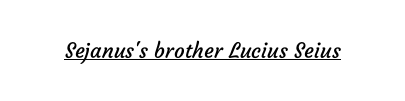
{"bold": "no", "underline": "yes", "letter_spacing": "normal", "letter_spacing_em": 0.0, "glyph_px": 21}
